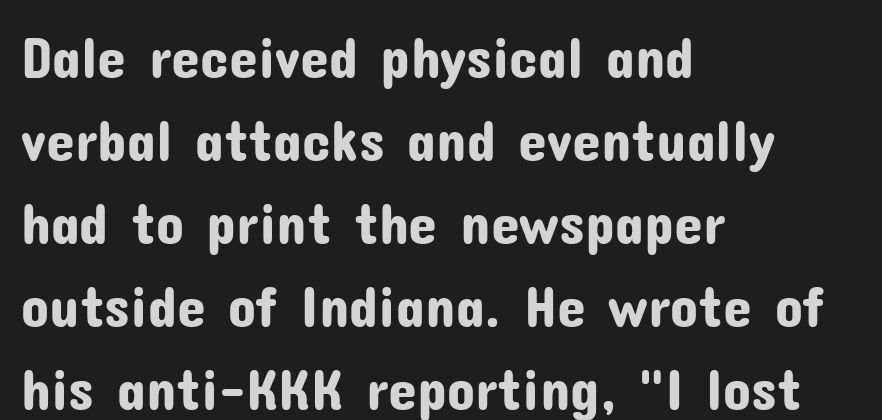
{"serif": "no", "italic": "no", "width": "normal", "stroke_contrast": "low", "x_height": "medium", "monospaced": "no", "underline": "no", "align": "left", "line_spacing": "normal", "line_spacing_ratio": 1.43, "letter_spacing": "normal", "letter_spacing_em": 0.0, "glyph_px": 58}
